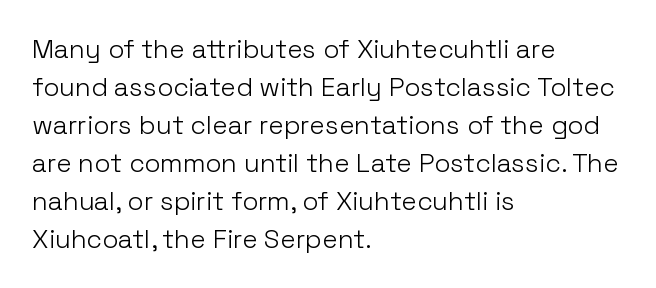
Q: Is the text bold? A: No.
Q: Is the text italic (slanted)? A: No, it is upright.
Q: Is the text underlined? A: No.
Q: How is the paragraph aligned? A: Left-aligned.
Q: Is the spacing between letters normal or unusually wide? A: Normal.
Q: Is the spacing between lines tight, normal or loose? A: Normal.
